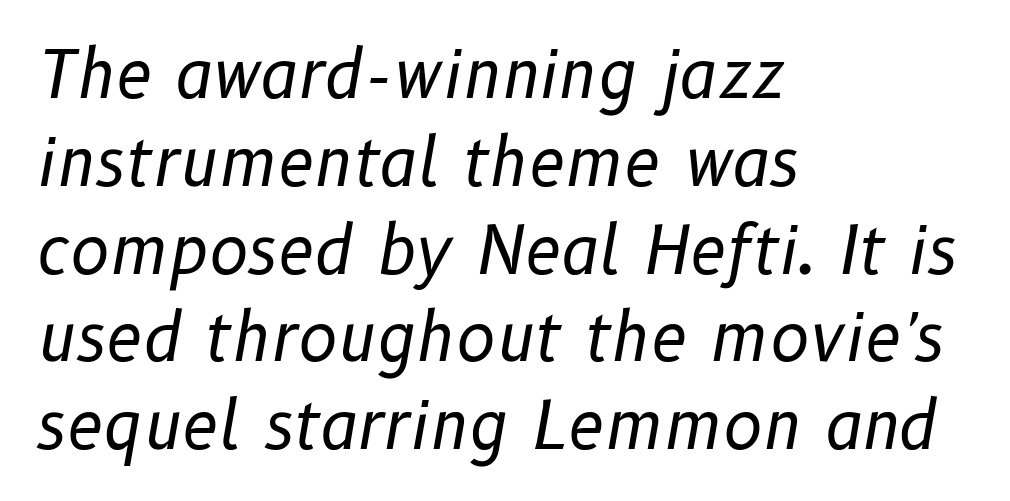
The image shows 66 px regular-weight type, italic (leaning right); set left-aligned, normal line spacing (1.33x), normal letter spacing, not underlined; low stroke contrast and a medium x-height.
